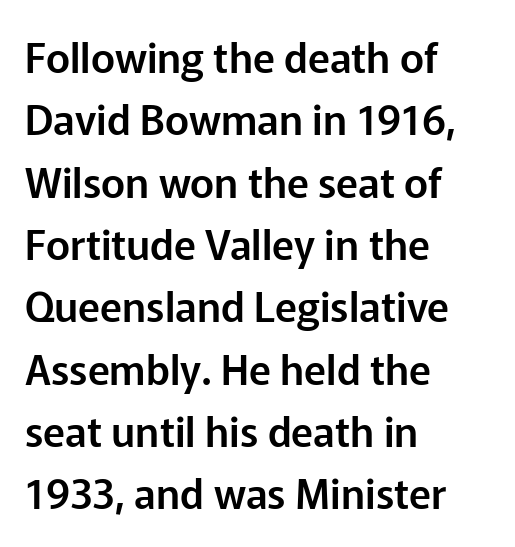
{"serif": "no", "italic": "no", "width": "normal", "stroke_contrast": "low", "x_height": "medium", "monospaced": "no", "underline": "no", "align": "left", "line_spacing": "normal", "line_spacing_ratio": 1.52, "letter_spacing": "normal", "letter_spacing_em": 0.0, "glyph_px": 41}
